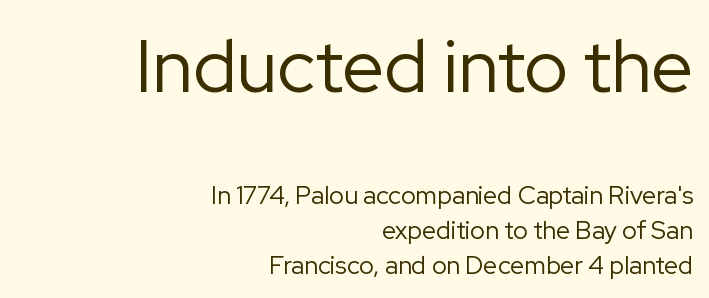
Top chunk: large. Bottom chunk: small. The weight would be labelled regular, book, light, or lighter still. Interline gaps are of average width in this sample. Typeset ragged left — the right edge is the straight one. Every stem runs plumb, perpendicular to the baseline.
